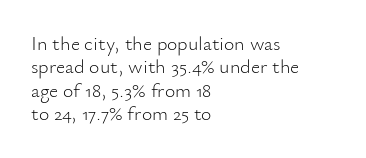
The image shows 20 px text type, upright; set left-aligned, line spacing 1.17x, normal letter spacing, not underlined.
